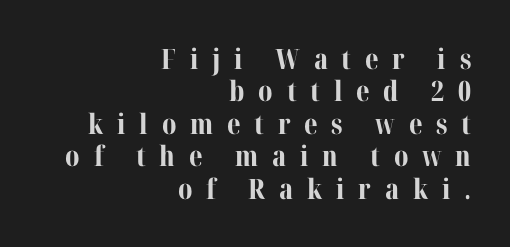
{"serif": "yes", "italic": "no", "bold": "yes", "weight": "bold", "width": "normal", "stroke_contrast": "medium", "x_height": "medium", "monospaced": "no", "underline": "no", "align": "right", "line_spacing_ratio": 1.16, "letter_spacing": "wide", "letter_spacing_em": 0.49, "glyph_px": 28}
